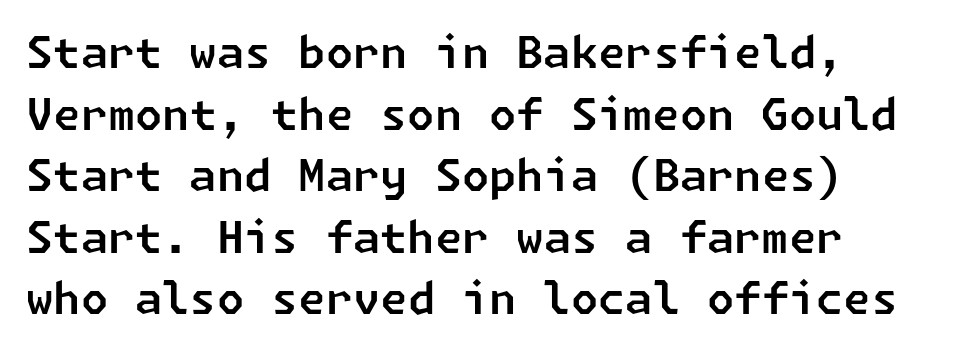
{"serif": "no", "width": "normal", "stroke_contrast": "low", "x_height": "medium", "underline": "no", "align": "left", "line_spacing": "normal", "line_spacing_ratio": 1.4, "letter_spacing": "normal", "letter_spacing_em": 0.0, "glyph_px": 44}
